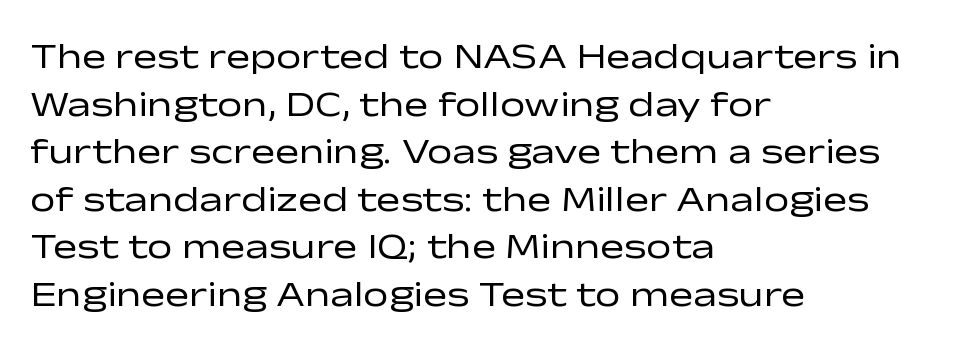
Q: Is the text bold? A: No.
Q: Is the text italic (slanted)? A: No, it is upright.
Q: Is the typeface a serif or a sans-serif typeface? A: Sans-serif.
Q: Is the text underlined? A: No.
Q: How is the paragraph aligned? A: Left-aligned.
Q: Is the spacing between letters normal or unusually wide? A: Normal.
Q: Is the spacing between lines tight, normal or loose? A: Normal.
Q: Width (condensed, normal, or wide)? A: Wide.
Q: Stroke contrast? A: Low.
Q: x-height? A: Medium.
Q: Monospaced? A: No.
